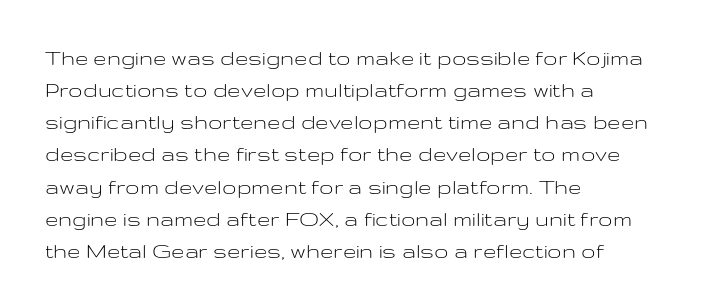
The strip under each line holds only bare page. You could call the tracking neutral — neither tight nor loose. Where is the straight margin? On the left. Upright lettering throughout. The weight tops out at a normal text grade.
